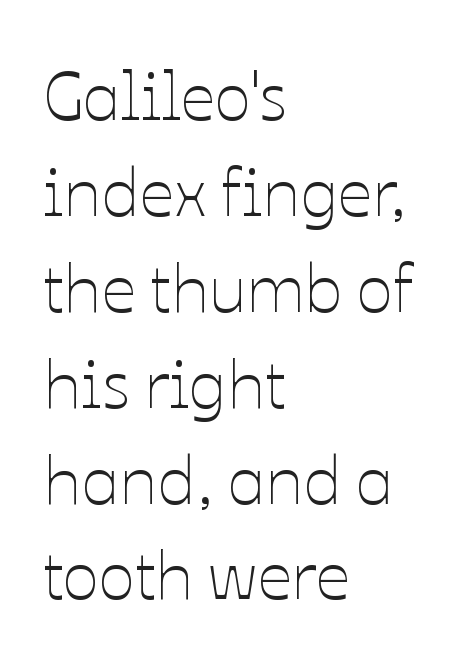
{"italic": "no", "bold": "no", "weight": "thin", "width": "normal", "stroke_contrast": "low", "x_height": "medium", "monospaced": "no", "underline": "no", "align": "left", "line_spacing": "normal", "line_spacing_ratio": 1.41, "letter_spacing": "normal", "letter_spacing_em": 0.0, "glyph_px": 68}
